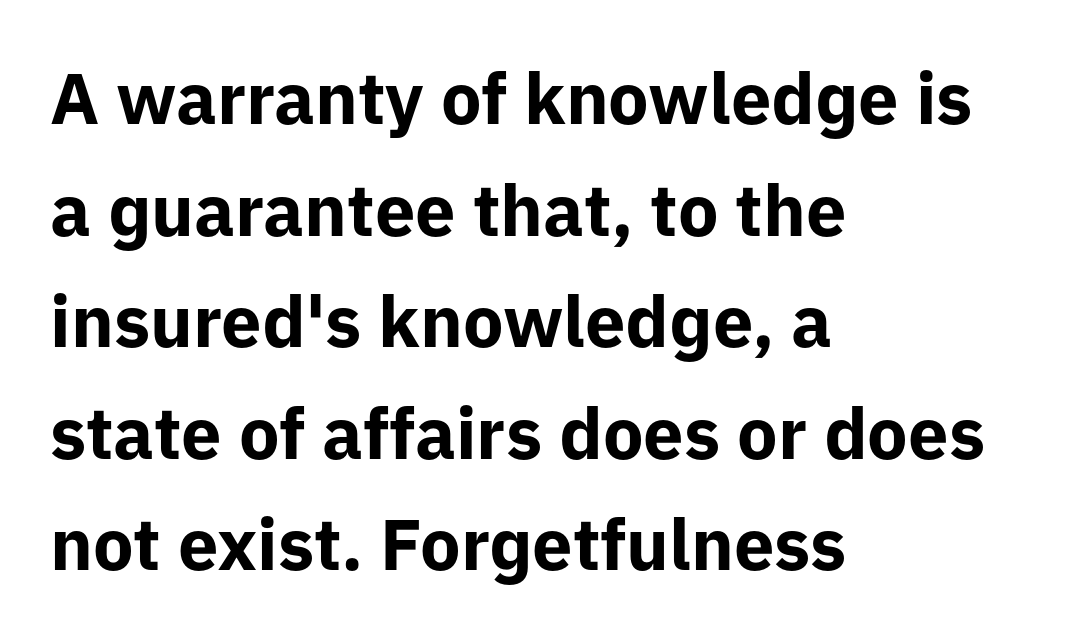
Q: Is the text bold? A: Yes.
Q: Is the text italic (slanted)? A: No, it is upright.
Q: Is the typeface a serif or a sans-serif typeface? A: Sans-serif.
Q: Is the text underlined? A: No.
Q: How is the paragraph aligned? A: Left-aligned.
Q: Is the spacing between letters normal or unusually wide? A: Normal.
Q: Is the spacing between lines tight, normal or loose? A: Normal.
Q: Width (condensed, normal, or wide)? A: Normal.
Q: Stroke contrast? A: Low.
Q: x-height? A: Medium.
Q: Monospaced? A: No.
